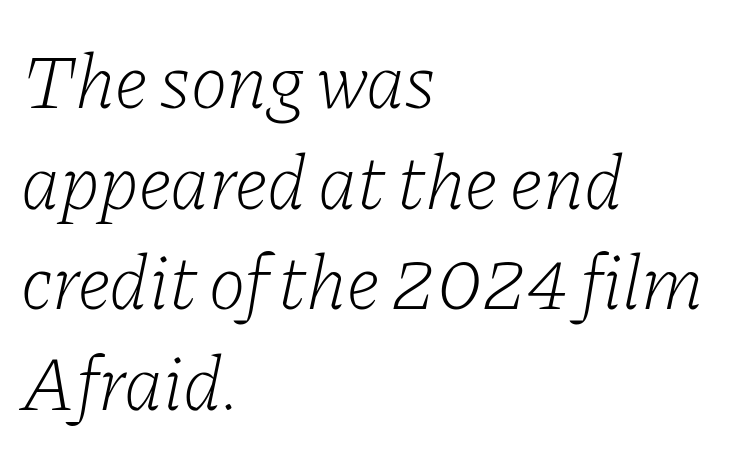
Vertical spacing — default. No heavy texture on the line: the type isn't bold. Does the type have serifs? Yes, each stem ends in a small foot. This rendering leaves character spacing at its baseline value.
